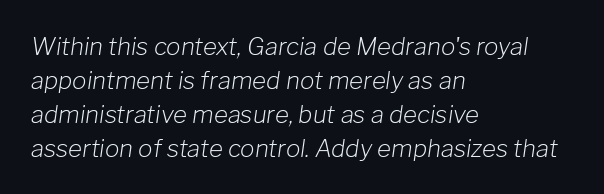
The image shows 24 px text type, italic (leaning right); set left-aligned, normal line spacing (1.41x), normal letter spacing, not underlined.
